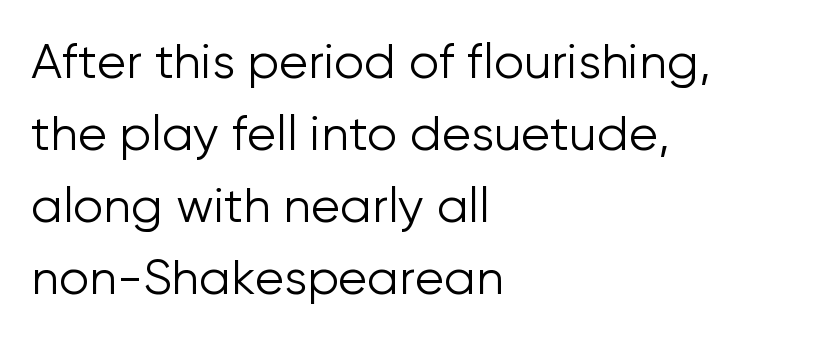
The image shows 48 px light sans-serif type, upright; set left-aligned, normal line spacing (1.5x), normal letter spacing, not underlined; low stroke contrast and a medium x-height.
